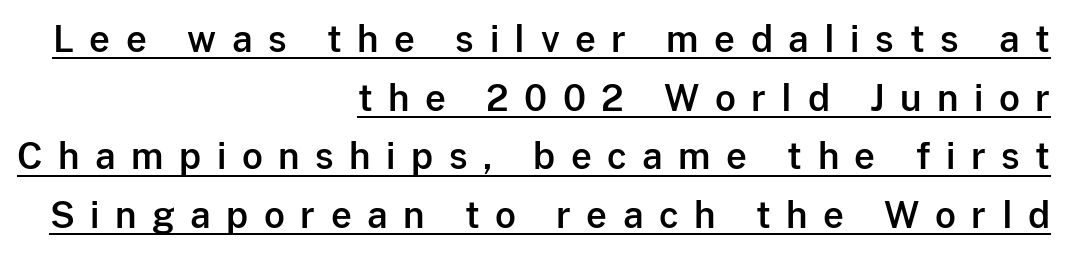
{"serif": "no", "italic": "no", "width": "normal", "stroke_contrast": "low", "x_height": "medium", "monospaced": "no", "underline": "yes", "align": "right", "line_spacing": "normal", "line_spacing_ratio": 1.63, "letter_spacing": "wide", "letter_spacing_em": 0.43, "glyph_px": 36}
